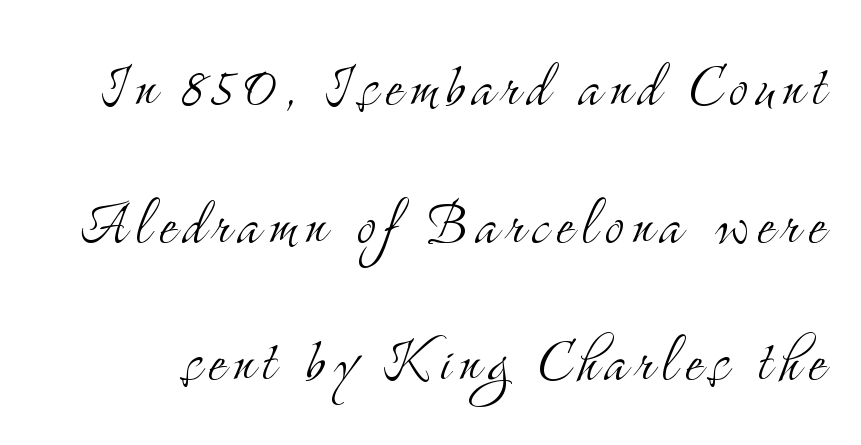
{"serif": "yes", "bold": "no", "weight": "light", "width": "condensed", "stroke_contrast": "medium", "x_height": "small", "monospaced": "no", "underline": "no", "line_spacing": "loose", "line_spacing_ratio": 1.91, "glyph_px": 72}
